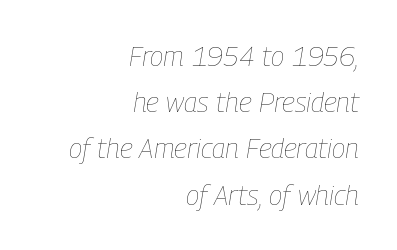
{"italic": "yes", "lean": "right", "slant_degrees": 9, "bold": "no", "weight": "thin", "width": "condensed", "stroke_contrast": "low", "x_height": "medium", "monospaced": "no", "underline": "no", "align": "right", "line_spacing": "normal", "line_spacing_ratio": 1.65, "letter_spacing": "normal", "letter_spacing_em": 0.0, "glyph_px": 28}
